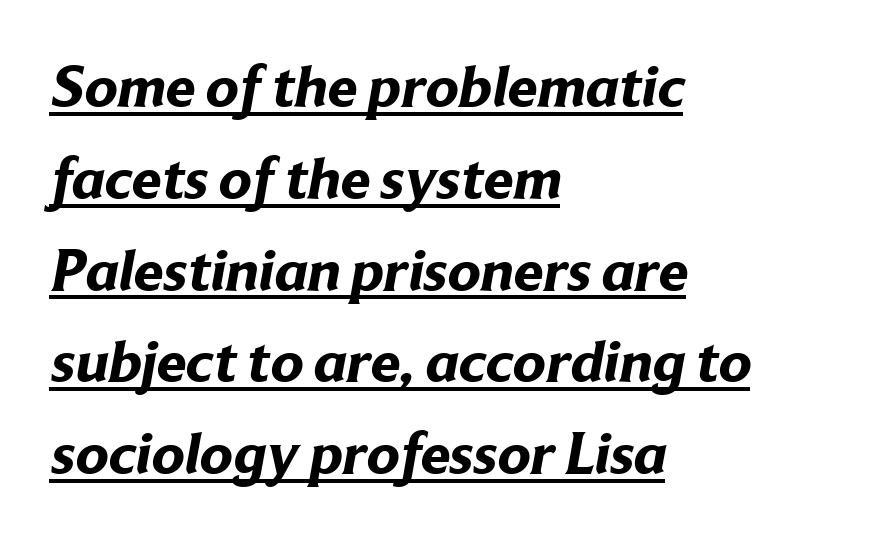
In CSS terms this would be text-align: left. The rendering keeps characters at their native spacing. The string is rendered with underlining switched on. The block of text has a typical density, with ordinary space between rows. A typesetter would call this proportional, since set widths differ per character.
